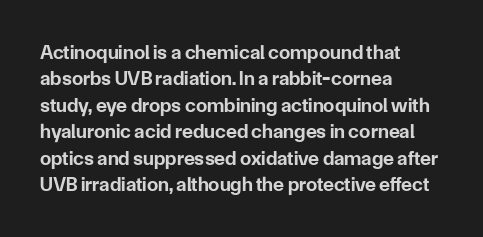
{"italic": "no", "bold": "yes", "underline": "no", "align": "left", "line_spacing": "normal", "line_spacing_ratio": 1.32, "letter_spacing": "normal", "letter_spacing_em": 0.0, "glyph_px": 20}
